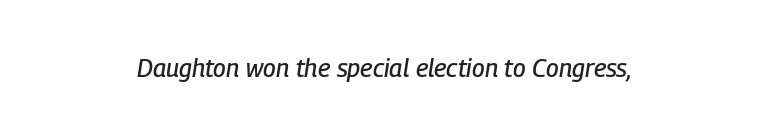
{"italic": "yes", "lean": "right", "slant_degrees": 9, "underline": "no", "align": "center", "letter_spacing": "normal", "letter_spacing_em": 0.0, "glyph_px": 25}
